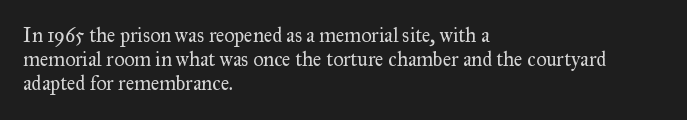
Q: Is the text bold? A: No.
Q: Is the text italic (slanted)? A: No, it is upright.
Q: Is the text underlined? A: No.
Q: How is the paragraph aligned? A: Left-aligned.
Q: Is the spacing between letters normal or unusually wide? A: Normal.
